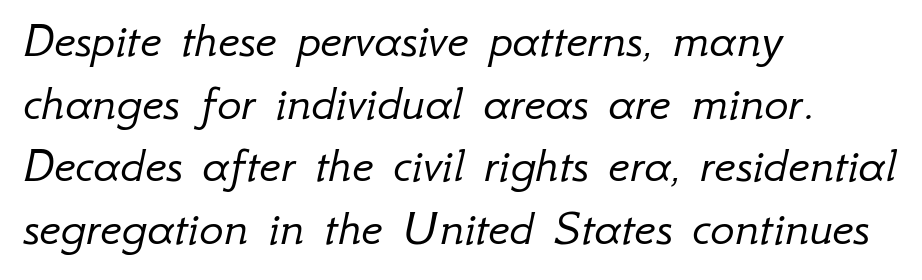
{"italic": "yes", "lean": "right", "slant_degrees": 12, "bold": "no", "weight": "light", "width": "normal", "stroke_contrast": "low", "x_height": "small", "monospaced": "no", "underline": "no", "align": "left", "line_spacing_ratio": 1.23, "letter_spacing": "normal", "letter_spacing_em": 0.0, "glyph_px": 51}
